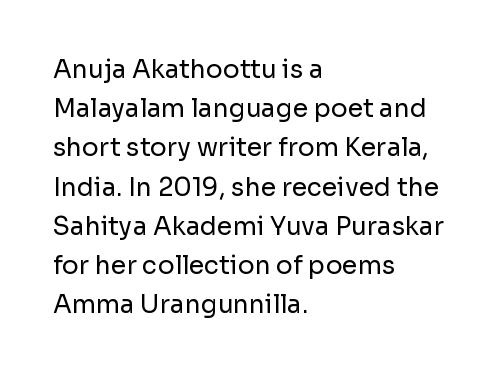
Is this a heavy cut? Hardly; it is regular or lighter. In CSS terms this would be text-align: left. Words appear dense and cohesive because spacing is normal. The gap between lines stays unmarked. Reading down the column, the eye jumps a familiar distance to each next line. This is roman type, the default non-slanted kind.
